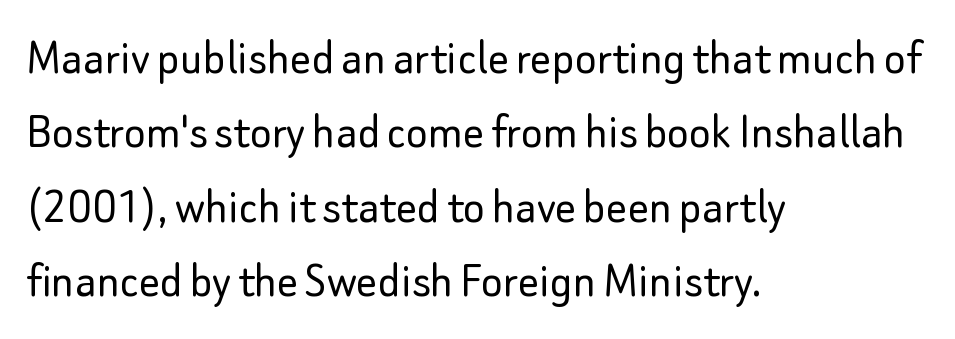
The image shows 52 px light sans-serif type, upright; set left-aligned, normal line spacing (1.43x), normal letter spacing, not underlined; low stroke contrast and a small x-height.
